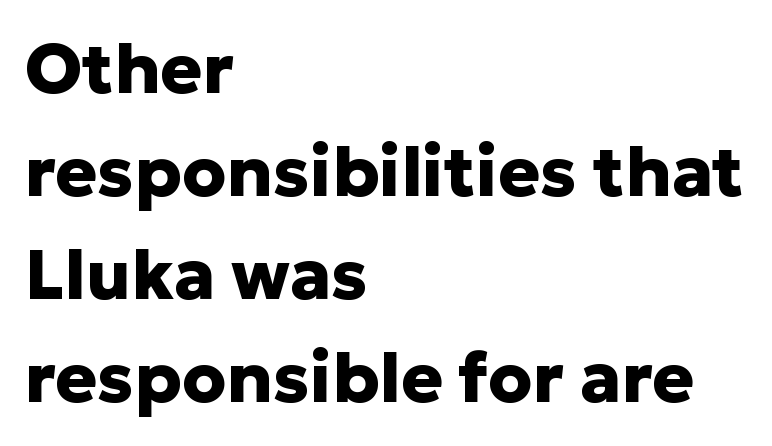
{"serif": "no", "italic": "no", "bold": "yes", "weight": "heavy", "width": "normal", "stroke_contrast": "low", "x_height": "medium", "monospaced": "no", "underline": "no", "align": "left", "line_spacing": "normal", "line_spacing_ratio": 1.47, "letter_spacing": "normal", "letter_spacing_em": 0.0, "glyph_px": 70}
